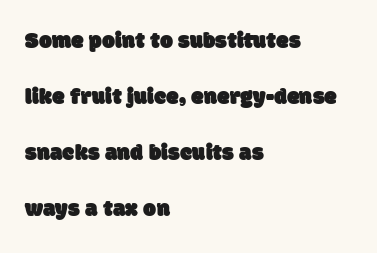
Q: Is the text underlined? A: No.
Q: How is the paragraph aligned? A: Left-aligned.
Q: Is the spacing between letters normal or unusually wide? A: Normal.
Q: Is the spacing between lines tight, normal or loose? A: Loose.
